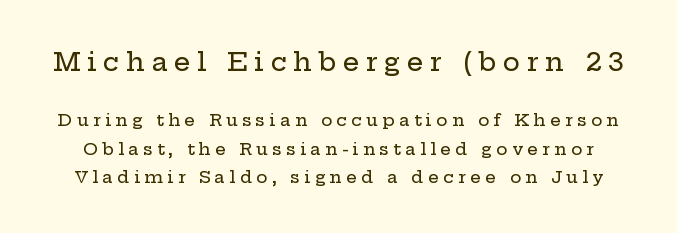
Q: Is the text italic (slanted)? A: No, it is upright.
Q: Is the text underlined? A: No.
Q: Is the spacing between letters normal or unusually wide? A: Unusually wide.
Q: Is the spacing between lines tight, normal or loose? A: Normal.
Q: Which block of text is set in a larger size, the first (top) or the second (bottom)? A: The first (top) one.
